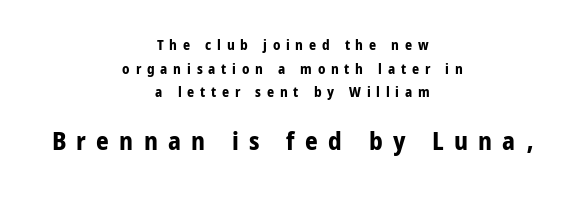
Q: Is the text bold? A: Yes.
Q: Is the text italic (slanted)? A: No, it is upright.
Q: Is the text underlined? A: No.
Q: How is the paragraph aligned? A: Centered.
Q: Is the spacing between letters normal or unusually wide? A: Unusually wide.
Q: Is the spacing between lines tight, normal or loose? A: Normal.
Q: Which block of text is set in a larger size, the first (top) or the second (bottom)? A: The second (bottom) one.
